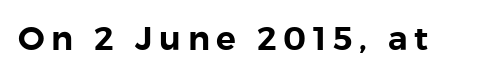
The words here are not underlined. This is the regular roman posture of the typeface. Tracking here is generous; glyphs stand well apart from one another. The type family on display is of the sans-serif kind.
